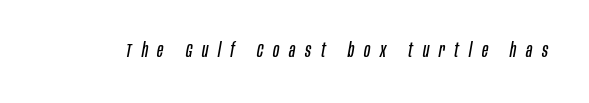
Q: Is the text bold? A: No.
Q: Is the text italic (slanted)? A: Yes, it leans right by about 10 degrees.
Q: Is the text underlined? A: No.
Q: Is the spacing between letters normal or unusually wide? A: Unusually wide.
